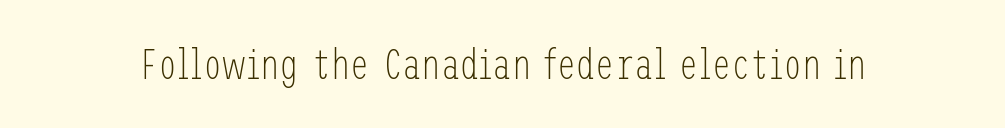
{"serif": "no", "italic": "no", "bold": "no", "weight": "light", "width": "condensed", "stroke_contrast": "low", "x_height": "medium", "underline": "no", "letter_spacing": "normal", "letter_spacing_em": 0.0, "glyph_px": 43}
